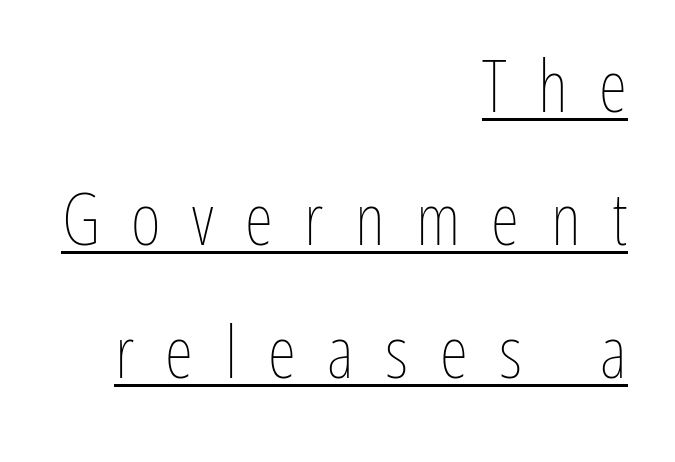
Q: Is the text bold? A: No.
Q: Is the text italic (slanted)? A: No, it is upright.
Q: Is the text underlined? A: Yes.
Q: How is the paragraph aligned? A: Right-aligned.
Q: Is the spacing between letters normal or unusually wide? A: Unusually wide.
Q: Width (condensed, normal, or wide)? A: Condensed.
Q: Stroke contrast? A: Low.
Q: x-height? A: Medium.
Q: Monospaced? A: No.
